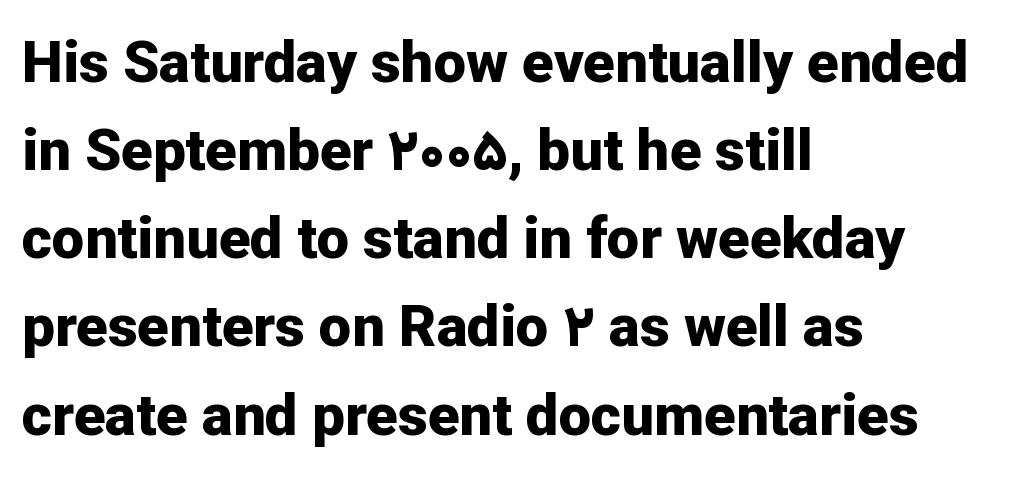
{"serif": "no", "italic": "no", "bold": "yes", "weight": "bold", "width": "normal", "stroke_contrast": "low", "x_height": "medium", "monospaced": "no", "underline": "no", "align": "left", "line_spacing": "normal", "line_spacing_ratio": 1.52, "letter_spacing": "normal", "letter_spacing_em": 0.0, "glyph_px": 58}
